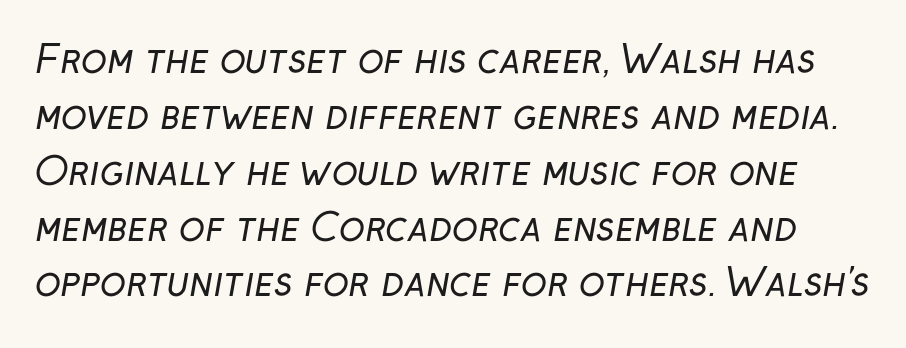
The image shows 38 px regular-weight sans-serif type; set normal line spacing (1.47x), normal letter spacing, not underlined; low stroke contrast and a medium x-height.
